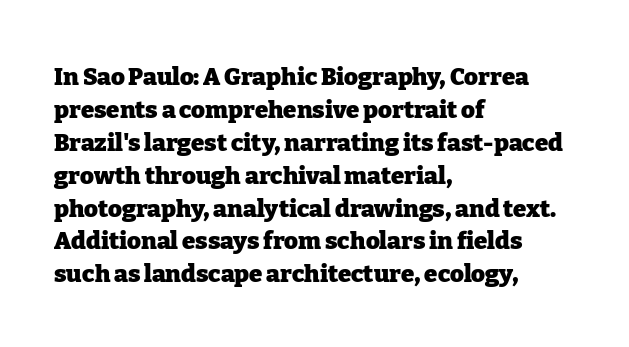
The image shows 24 px bold type, upright; set left-aligned, normal line spacing (1.37x), normal letter spacing, not underlined.
